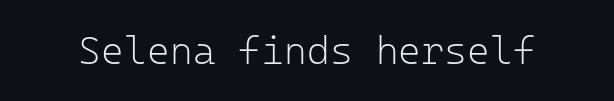
{"serif": "no", "italic": "no", "bold": "no", "weight": "light", "width": "normal", "stroke_contrast": "low", "x_height": "medium", "monospaced": "yes", "underline": "no", "letter_spacing": "normal", "letter_spacing_em": 0.0, "glyph_px": 39}
